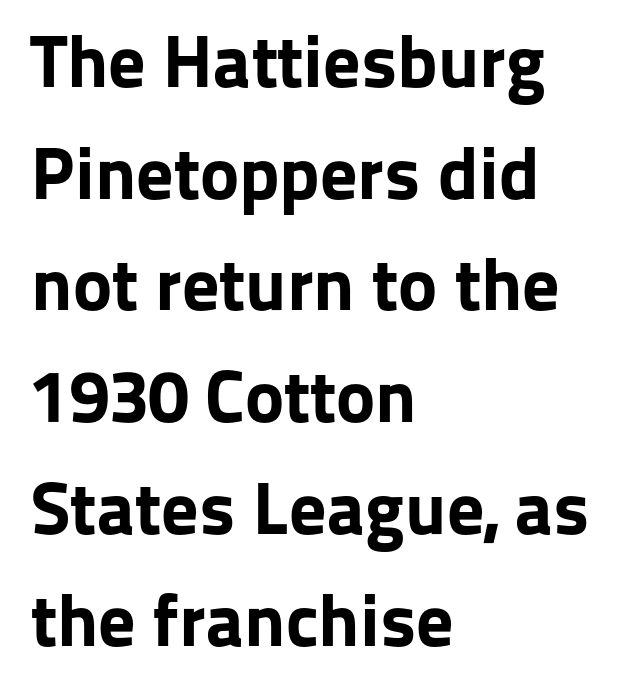
{"serif": "no", "italic": "no", "bold": "yes", "weight": "bold", "width": "normal", "stroke_contrast": "low", "x_height": "medium", "monospaced": "no", "underline": "no", "align": "left", "line_spacing": "normal", "line_spacing_ratio": 1.51, "letter_spacing": "normal", "letter_spacing_em": 0.0, "glyph_px": 74}
